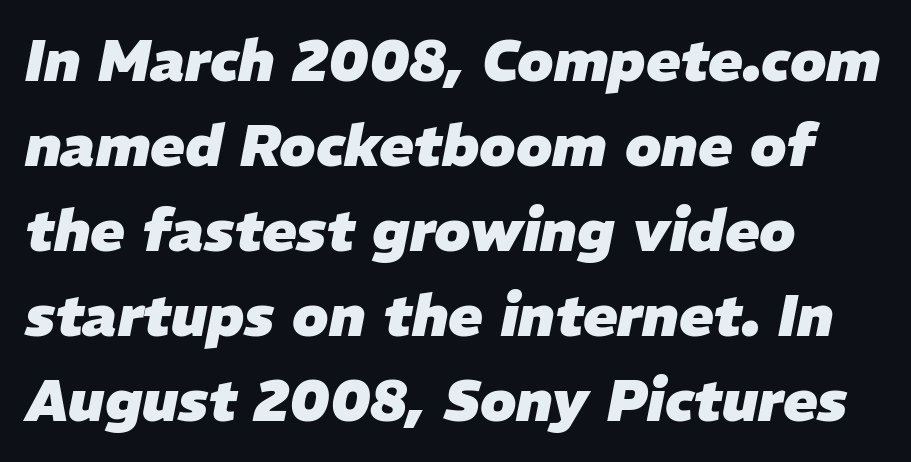
{"italic": "yes", "lean": "right", "slant_degrees": 11, "bold": "yes", "weight": "heavy", "width": "normal", "stroke_contrast": "low", "x_height": "medium", "monospaced": "no", "underline": "no", "align": "left", "line_spacing": "normal", "line_spacing_ratio": 1.49, "letter_spacing": "normal", "letter_spacing_em": 0.0, "glyph_px": 57}
